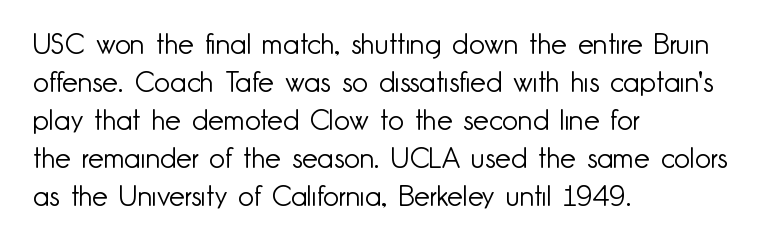
The image shows 28 px light sans-serif type, upright; set left-aligned, normal line spacing (1.36x), normal letter spacing, not underlined; low stroke contrast and a small x-height.
